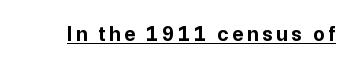
Do the letters lean? They stand straight. Compared with an ordinary text face, these strokes are far heavier — a full bold. Emphasis is given by a line drawn under the lettering.
